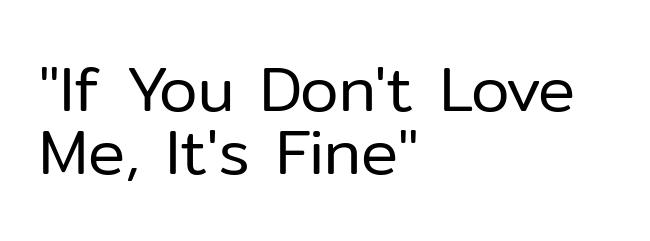
{"serif": "no", "italic": "no", "bold": "no", "weight": "regular", "width": "normal", "stroke_contrast": "low", "x_height": "medium", "monospaced": "no", "underline": "no", "align": "left", "line_spacing": "tight", "line_spacing_ratio": 1.02, "letter_spacing": "normal", "letter_spacing_em": 0.0, "glyph_px": 62}
